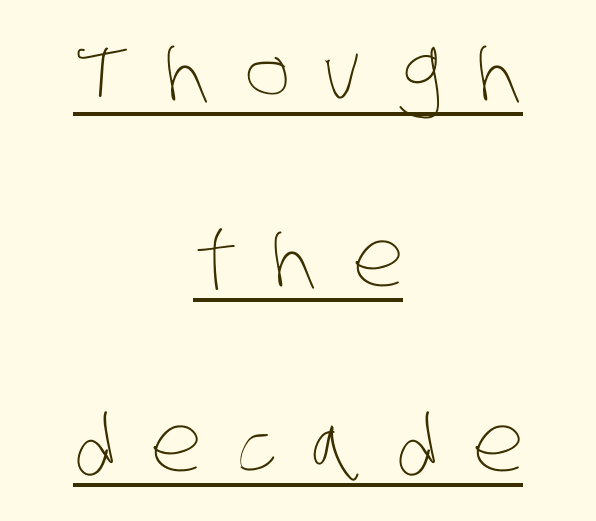
{"bold": "no", "weight": "thin", "width": "condensed", "stroke_contrast": "low", "x_height": "large", "monospaced": "no", "underline": "yes", "align": "center", "line_spacing": "loose", "line_spacing_ratio": 2.38, "letter_spacing": "wide", "letter_spacing_em": 0.44, "glyph_px": 78}
